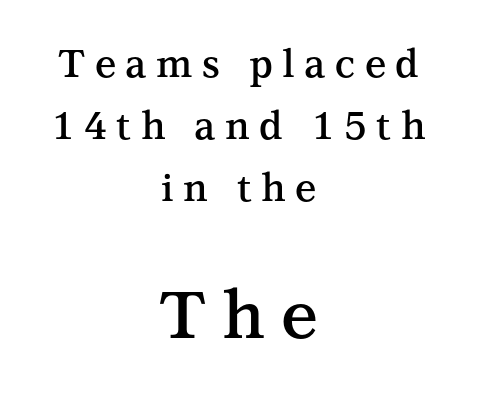
Q: Is the text bold? A: Semi-bold.
Q: Is the text italic (slanted)? A: No, it is upright.
Q: Is the typeface a serif or a sans-serif typeface? A: Serif.
Q: Is the text underlined? A: No.
Q: How is the paragraph aligned? A: Centered.
Q: Is the spacing between letters normal or unusually wide? A: Unusually wide.
Q: Is the spacing between lines tight, normal or loose? A: Normal.
Q: Which block of text is set in a larger size, the first (top) or the second (bottom)? A: The second (bottom) one.
Q: Width (condensed, normal, or wide)? A: Normal.
Q: Stroke contrast? A: Medium.
Q: x-height? A: Medium.
Q: Monospaced? A: No.
